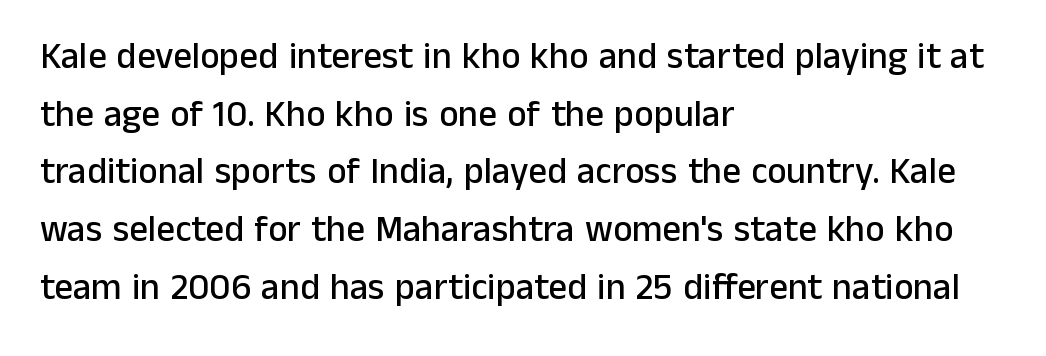
{"serif": "no", "italic": "no", "width": "normal", "stroke_contrast": "low", "x_height": "medium", "monospaced": "no", "underline": "no", "align": "left", "line_spacing": "normal", "line_spacing_ratio": 1.56, "letter_spacing": "normal", "letter_spacing_em": 0.0, "glyph_px": 37}
